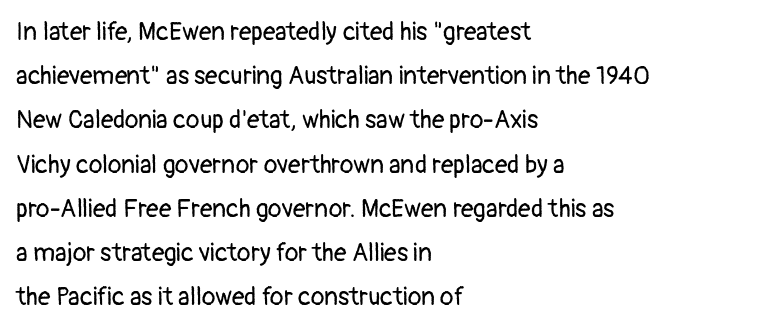
The image shows 25 px text type, upright; set left-aligned, line spacing 1.77x, normal letter spacing, not underlined.
